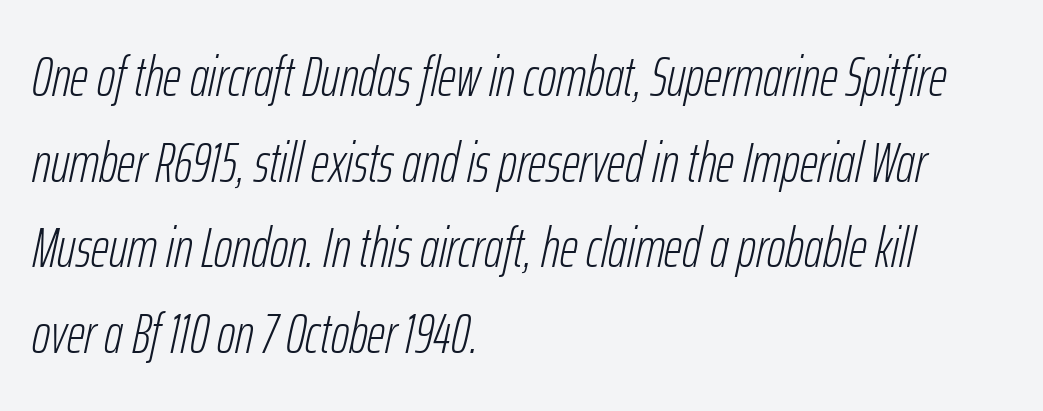
Q: Is the text bold? A: No.
Q: Is the text italic (slanted)? A: Yes, it leans right by about 12 degrees.
Q: Is the text underlined? A: No.
Q: How is the paragraph aligned? A: Left-aligned.
Q: Is the spacing between letters normal or unusually wide? A: Normal.
Q: Is the spacing between lines tight, normal or loose? A: Normal.
Q: Width (condensed, normal, or wide)? A: Condensed.
Q: Stroke contrast? A: Low.
Q: x-height? A: Medium.
Q: Monospaced? A: No.
